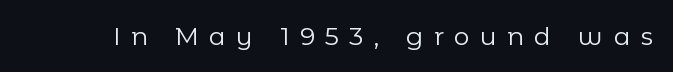
The typeface has the unassuming heft of standard copy or less. Glance below the letters and you will spot only blank space. Look at the tracking — it's clearly loosened, letters drifting apart. Posture: upright roman.
